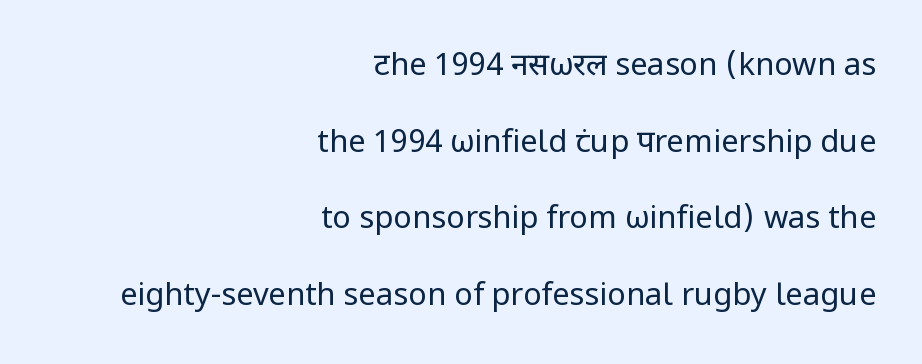
The image shows 31 px regular-weight sans-serif type, upright; set right-aligned, loose line spacing (2.47x), normal letter spacing, not underlined; low stroke contrast and a medium x-height.
